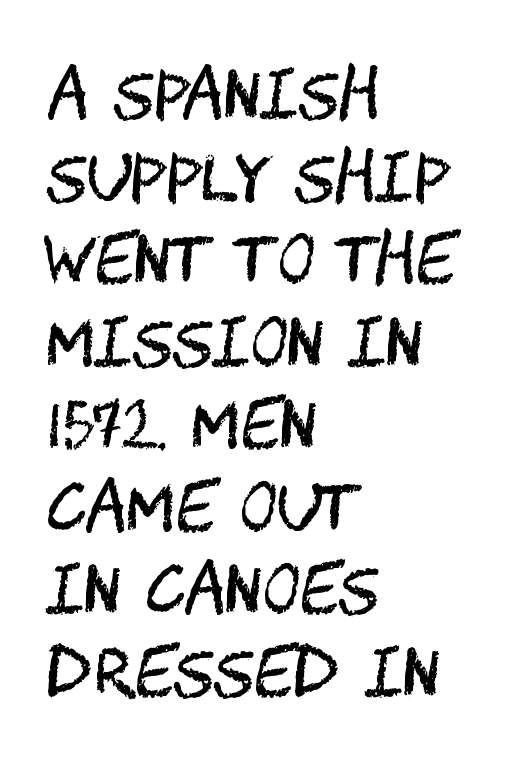
Italic? Not at all — the glyphs are vertical. Serifs: no, the terminals of the letterforms are clean. Stems here are at most as thick as an everyday book face. Notice how the passage keeps a crisp vertical edge on the left only. Words appear dense and cohesive because spacing is normal. The lines sit at an ordinary, default distance from one another.
